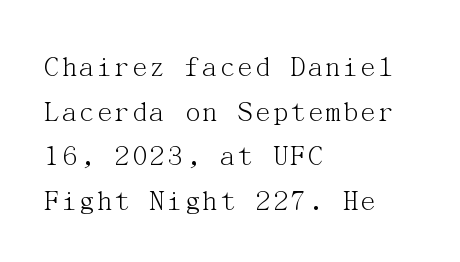
The image shows 30 px light serif type, upright; set left-aligned, normal line spacing (1.49x), normal letter spacing, not underlined; medium stroke contrast and a medium x-height.
